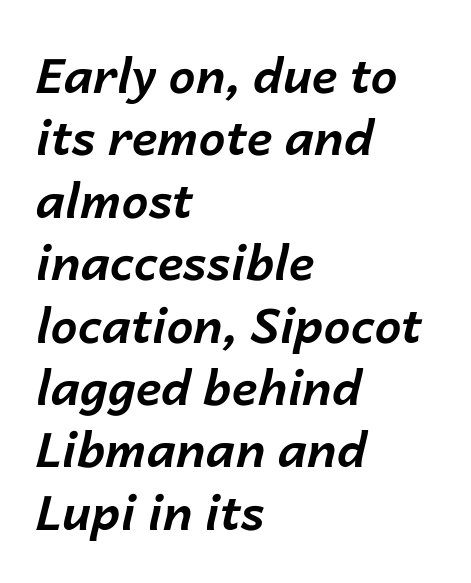
{"italic": "yes", "lean": "right", "slant_degrees": 14, "bold": "yes", "weight": "bold", "width": "normal", "stroke_contrast": "low", "x_height": "medium", "monospaced": "no", "underline": "no", "align": "left", "line_spacing": "normal", "line_spacing_ratio": 1.3, "letter_spacing": "normal", "letter_spacing_em": 0.0, "glyph_px": 48}
